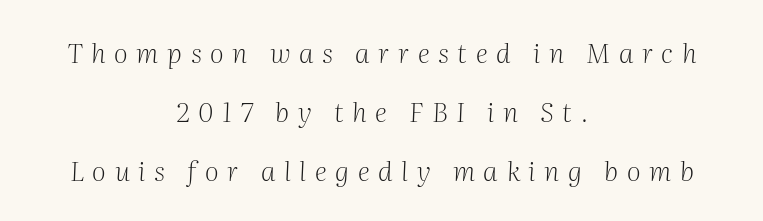
Q: Is the text bold? A: No.
Q: Is the text italic (slanted)? A: Yes, it leans right by about 2 degrees.
Q: Is the text underlined? A: No.
Q: How is the paragraph aligned? A: Centered.
Q: Is the spacing between letters normal or unusually wide? A: Unusually wide.
Q: Is the spacing between lines tight, normal or loose? A: Loose.
